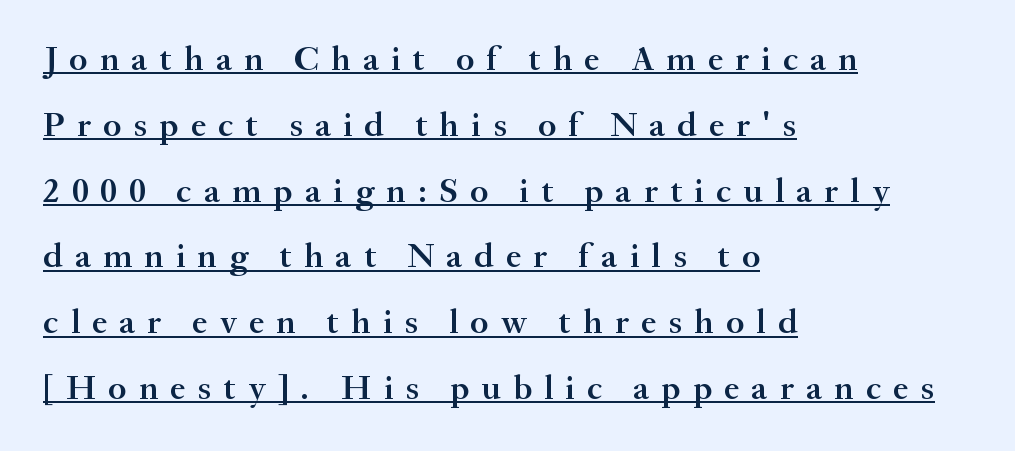
{"serif": "yes", "italic": "no", "bold": "semi", "weight": "semibold", "width": "normal", "stroke_contrast": "medium", "x_height": "small", "monospaced": "no", "underline": "yes", "align": "left", "line_spacing_ratio": 1.88, "letter_spacing": "wide", "letter_spacing_em": 0.35, "glyph_px": 35}
